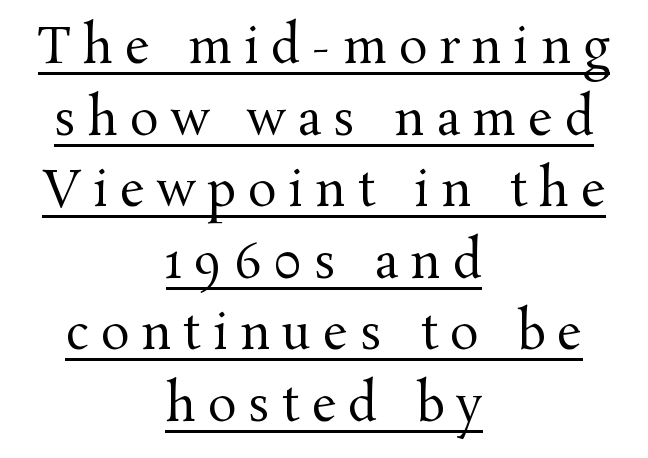
The image shows 48 px regular-weight serif type, upright; set centered, normal line spacing (1.49x), unusually wide letter spacing (+0.25 em), underlined; medium stroke contrast and a medium x-height.
